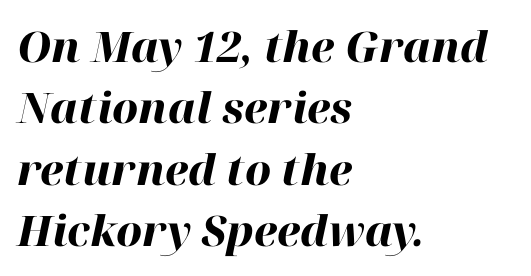
{"italic": "yes", "lean": "right", "slant_degrees": 12, "bold": "yes", "weight": "heavy", "width": "normal", "stroke_contrast": "high", "x_height": "medium", "monospaced": "no", "underline": "no", "align": "left", "line_spacing": "normal", "line_spacing_ratio": 1.46, "letter_spacing": "normal", "letter_spacing_em": 0.0, "glyph_px": 42}
